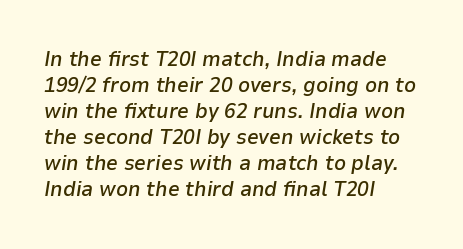
Q: Is the text bold? A: Semi-bold.
Q: Is the text italic (slanted)? A: Yes, it leans right by about 9 degrees.
Q: Is the text underlined? A: No.
Q: How is the paragraph aligned? A: Left-aligned.
Q: Is the spacing between letters normal or unusually wide? A: Normal.
